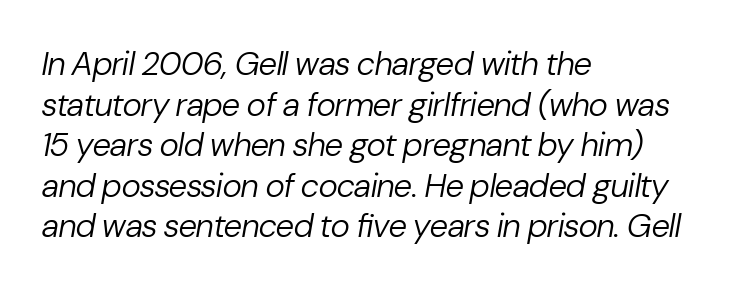
Q: Is the text bold? A: No.
Q: Is the text italic (slanted)? A: Yes, it leans right by about 10 degrees.
Q: Is the text underlined? A: No.
Q: How is the paragraph aligned? A: Left-aligned.
Q: Is the spacing between letters normal or unusually wide? A: Normal.
Q: Width (condensed, normal, or wide)? A: Normal.
Q: Stroke contrast? A: Low.
Q: x-height? A: Medium.
Q: Monospaced? A: No.
